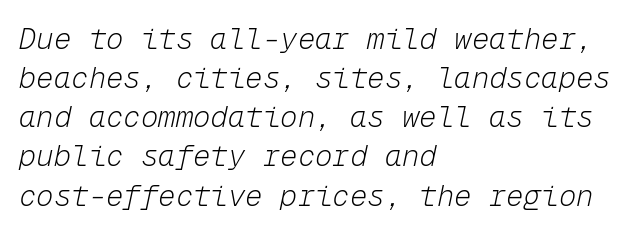
Q: Is the text bold? A: No.
Q: Is the text italic (slanted)? A: Yes, it leans right by about 12 degrees.
Q: Is the text underlined? A: No.
Q: How is the paragraph aligned? A: Left-aligned.
Q: Is the spacing between letters normal or unusually wide? A: Normal.
Q: Is the spacing between lines tight, normal or loose? A: Normal.
Q: Width (condensed, normal, or wide)? A: Normal.
Q: Stroke contrast? A: Low.
Q: x-height? A: Medium.
Q: Monospaced? A: Yes.
